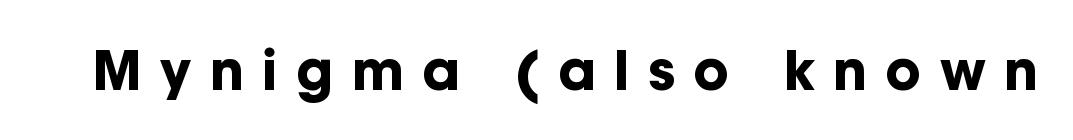
The image shows 54 px bold sans-serif type, upright; set unusually wide letter spacing (+0.34 em), not underlined; low stroke contrast and a medium x-height.
